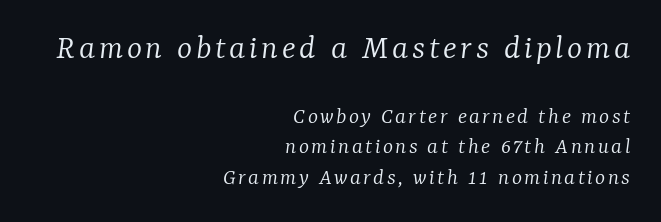
This is oblique type, the kind used for emphasis or titles. Anything drawn beneath the words? Only blank space. Each stroke keeps to a modest, everyday thickness or less. Serifs: yes, visible at the terminals of the letterforms.
